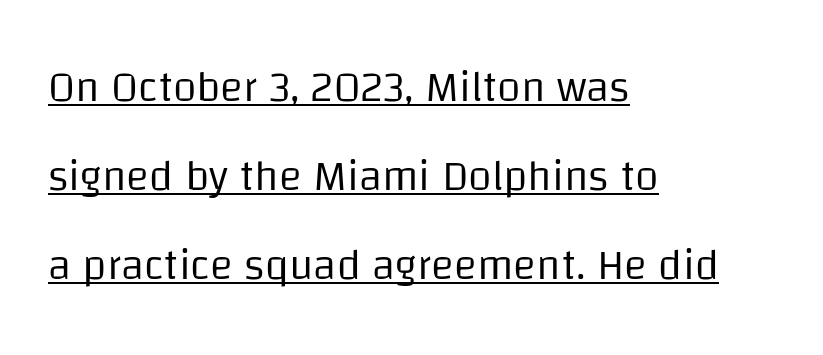
Observe the ordinary spacing: letters are neighbours, not strangers. Is there any slant? The stems are plumb. Quick note: underline on. No heavy texture on the line: the type isn't bold. This sample is left-justified, so line endings fall wherever the words run out. Varying glyph widths throughout — classic text-font behaviour.
